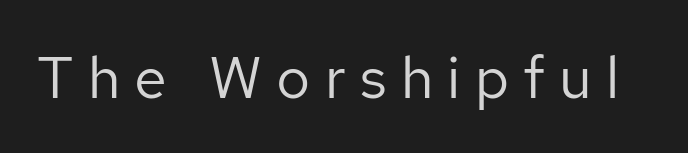
The image shows 59 px regular-weight sans-serif type, upright; set unusually wide letter spacing (+0.24 em), not underlined; low stroke contrast and a medium x-height.
